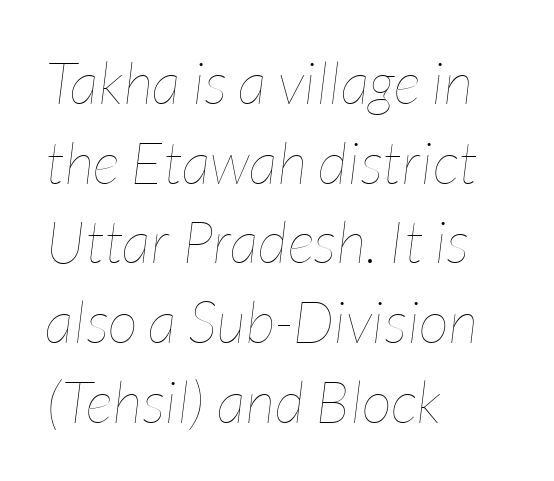
The image shows 59 px thin, condensed type, italic (leaning right); set left-aligned, normal line spacing (1.35x), normal letter spacing, not underlined; low stroke contrast and a medium x-height.
